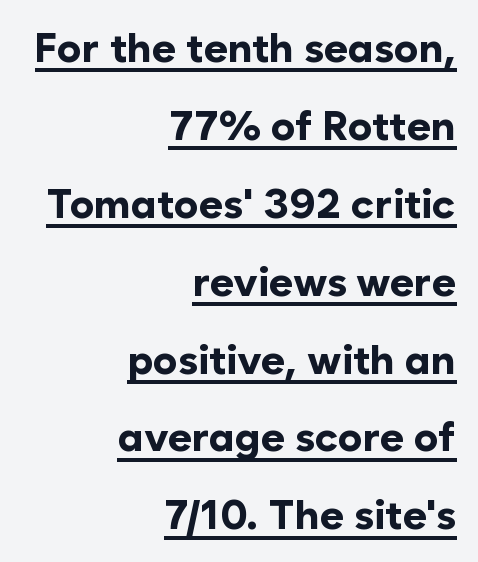
The image shows 41 px bold sans-serif type, upright; set right-aligned, loose line spacing (1.9x), normal letter spacing, underlined; low stroke contrast and a medium x-height.
